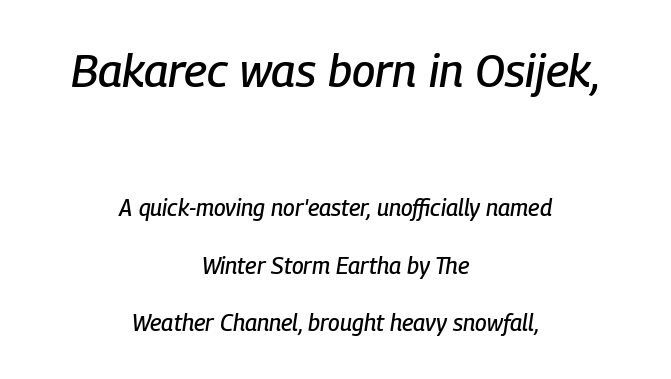
Regarding leading, the lines here are spaced well apart. The strip under each line holds only bare page. Compared with typical body copy, the letter spacing here is the same. Emphasis-style slanted type is in use. Visually, the top section dominates because its glyphs are scaled up. The typesetter chose a symmetrical, centered arrangement here.
